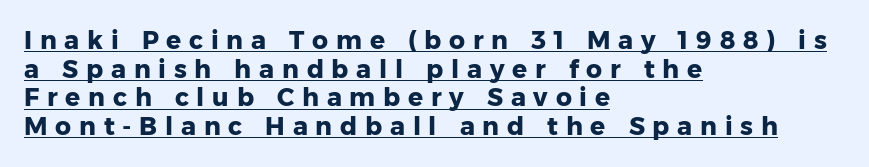
{"italic": "no", "bold": "yes", "underline": "yes", "align": "left", "line_spacing": "tight", "line_spacing_ratio": 1.15, "letter_spacing": "wide", "letter_spacing_em": 0.31, "glyph_px": 25}
